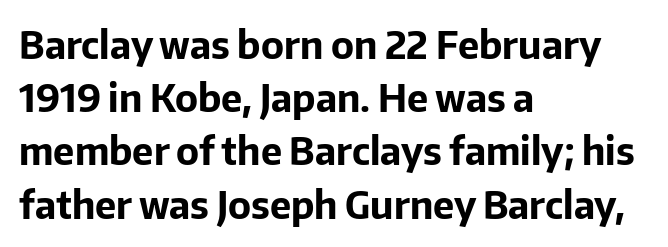
The image shows 38 px bold sans-serif type, upright; set left-aligned, normal line spacing (1.4x), normal letter spacing, not underlined; low stroke contrast and a medium x-height.
